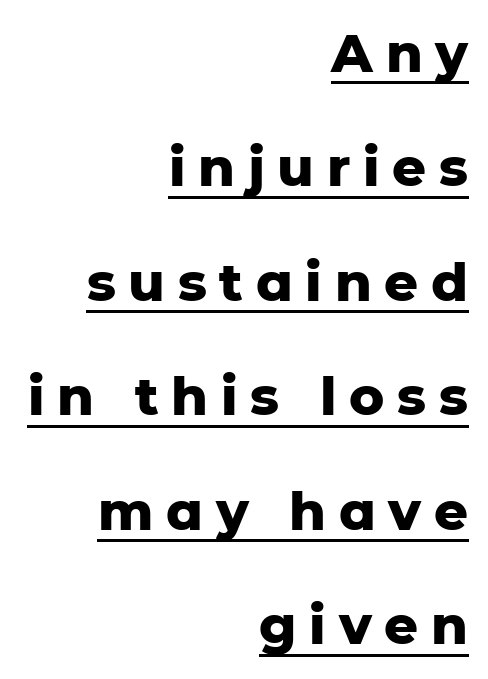
The image shows 53 px heavy sans-serif type, upright; set right-aligned, loose line spacing (2.16x), unusually wide letter spacing (+0.24 em), underlined; low stroke contrast and a medium x-height.
